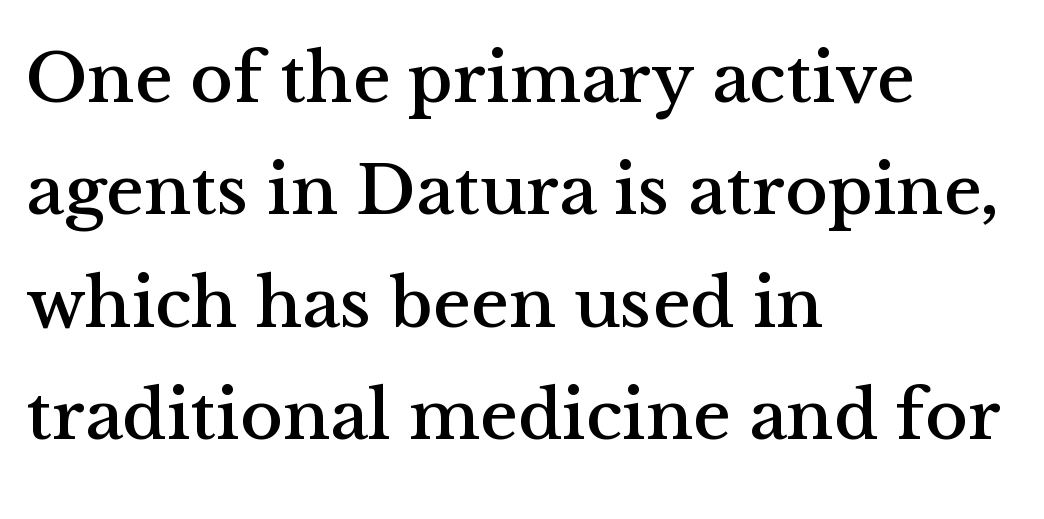
Check under the words: just untouched page. The font's upright variant was chosen for this text. Notice how descenders clear the ascenders below comfortably — that's standard leading. These lines stack with their left ends in a neat column.
